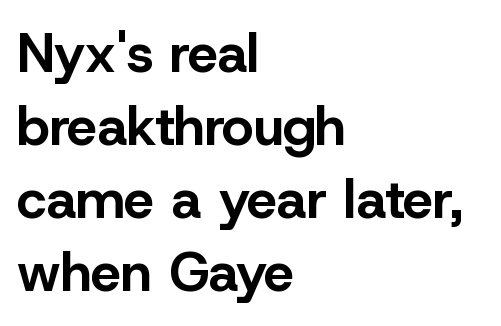
The image shows 54 px bold sans-serif type, upright; set left-aligned, normal line spacing (1.35x), normal letter spacing, not underlined; low stroke contrast and a medium x-height.
